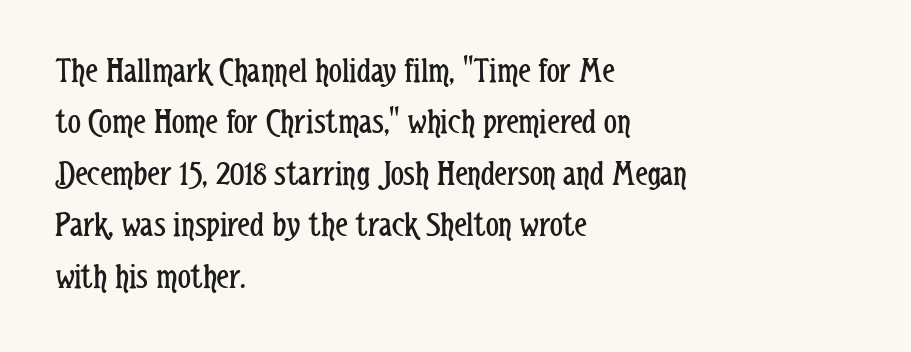
Q: Is the text bold? A: No.
Q: Is the text italic (slanted)? A: No, it is upright.
Q: Is the typeface a serif or a sans-serif typeface? A: Sans-serif.
Q: Is the text underlined? A: No.
Q: How is the paragraph aligned? A: Left-aligned.
Q: Is the spacing between letters normal or unusually wide? A: Normal.
Q: Is the spacing between lines tight, normal or loose? A: Normal.
Q: Width (condensed, normal, or wide)? A: Condensed.
Q: Stroke contrast? A: Low.
Q: x-height? A: Medium.
Q: Monospaced? A: No.
